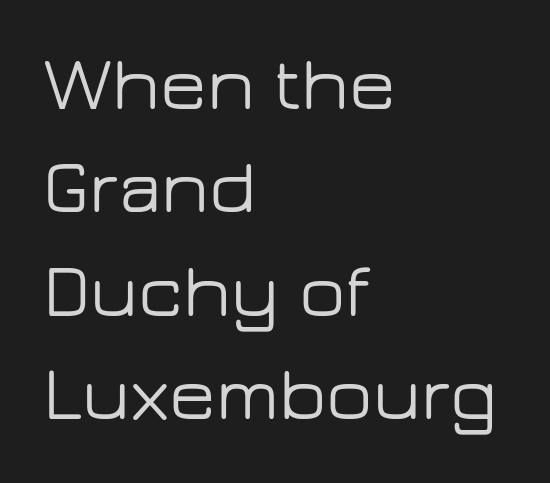
Each letter keeps its own natural width here, so spacing adapts to shape. Check under the words: just untouched page. Rows of type keep a routine distance in the vertical direction. If you drew a line through each stem, it would be perfectly vertical. Teacher's note: observe the even left margin — that is flush-left alignment.
